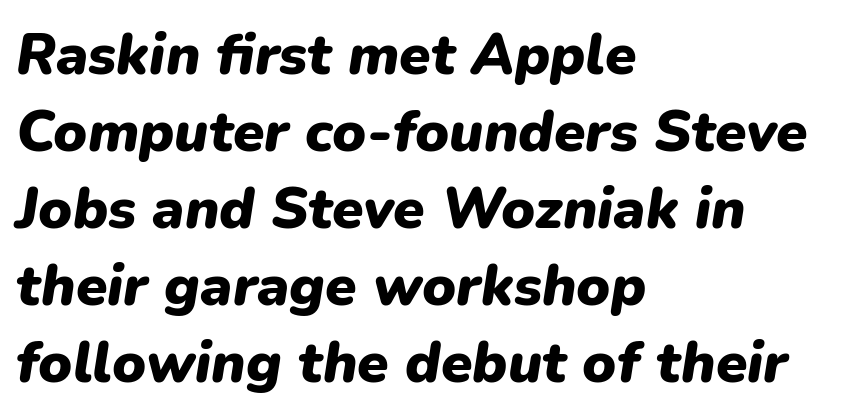
{"italic": "yes", "lean": "right", "slant_degrees": 9, "bold": "yes", "weight": "heavy", "width": "normal", "stroke_contrast": "low", "x_height": "medium", "monospaced": "no", "underline": "no", "align": "left", "line_spacing": "normal", "line_spacing_ratio": 1.35, "letter_spacing": "normal", "letter_spacing_em": 0.0, "glyph_px": 57}
